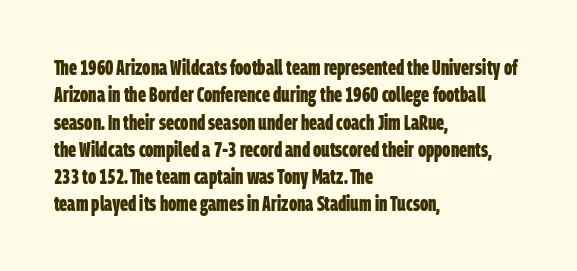
{"bold": "yes", "underline": "no", "align": "left", "line_spacing": "normal", "line_spacing_ratio": 1.3, "letter_spacing": "normal", "letter_spacing_em": 0.0, "glyph_px": 21}
